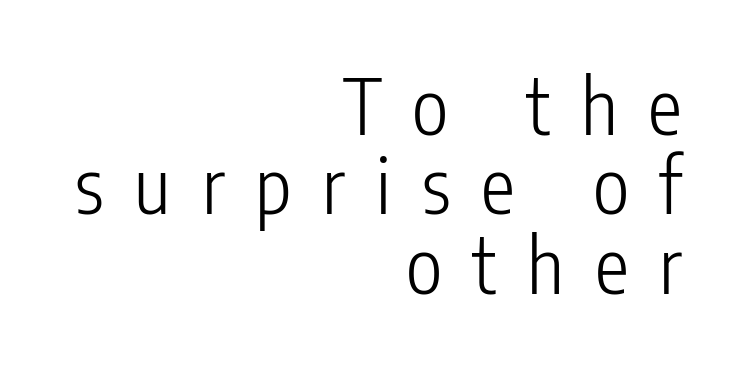
{"serif": "no", "italic": "no", "bold": "no", "weight": "light", "width": "condensed", "stroke_contrast": "low", "x_height": "medium", "monospaced": "no", "underline": "no", "align": "right", "line_spacing": "tight", "line_spacing_ratio": 1.03, "letter_spacing": "wide", "letter_spacing_em": 0.4, "glyph_px": 77}
